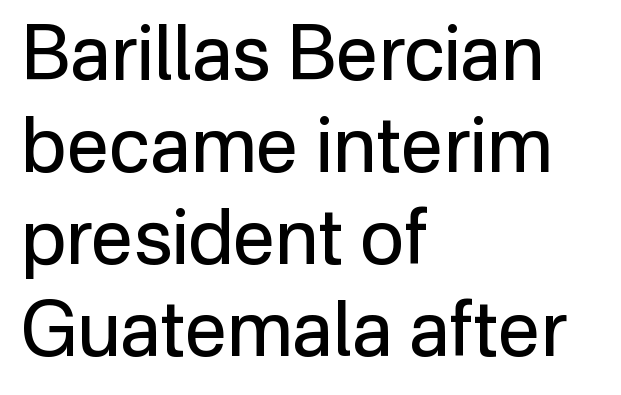
The image shows 76 px regular-weight sans-serif type, upright; set left-aligned, line spacing 1.21x, normal letter spacing, not underlined; low stroke contrast and a medium x-height.
